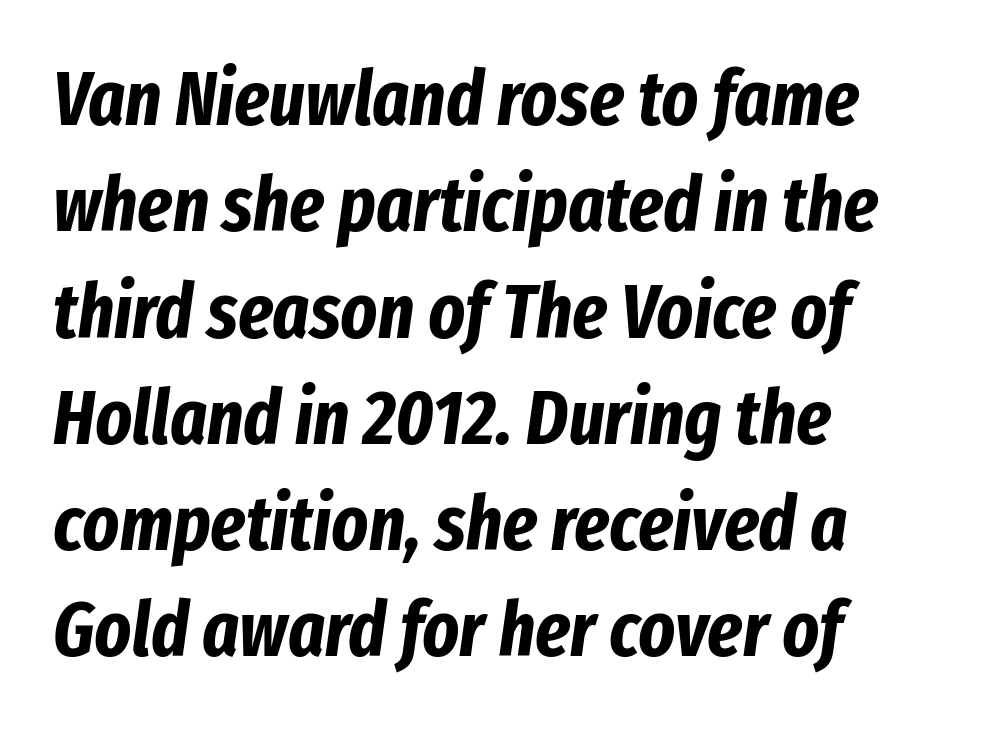
Q: Is the text bold? A: Yes.
Q: Is the text italic (slanted)? A: Yes, it leans right by about 8 degrees.
Q: Is the text underlined? A: No.
Q: How is the paragraph aligned? A: Left-aligned.
Q: Is the spacing between letters normal or unusually wide? A: Normal.
Q: Is the spacing between lines tight, normal or loose? A: Normal.
Q: Width (condensed, normal, or wide)? A: Condensed.
Q: Stroke contrast? A: Low.
Q: x-height? A: Medium.
Q: Monospaced? A: No.
